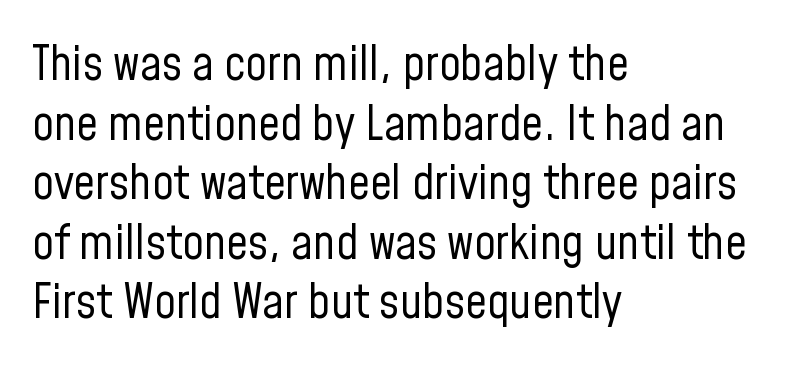
The string is rendered with underlining switched off. You could not count columns in this text — the font is proportionally spaced. There is no visible air inserted between adjacent glyphs. You can tell it's not italic because the verticals are truly vertical. The strokes are not fattened; the text isn't bold.
